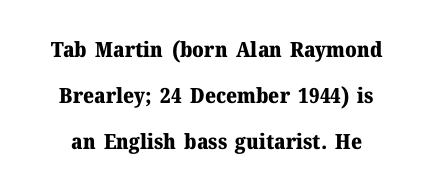
Q: Is the text bold? A: Yes.
Q: Is the text italic (slanted)? A: No, it is upright.
Q: Is the text underlined? A: No.
Q: Is the spacing between letters normal or unusually wide? A: Normal.
Q: Is the spacing between lines tight, normal or loose? A: Loose.
